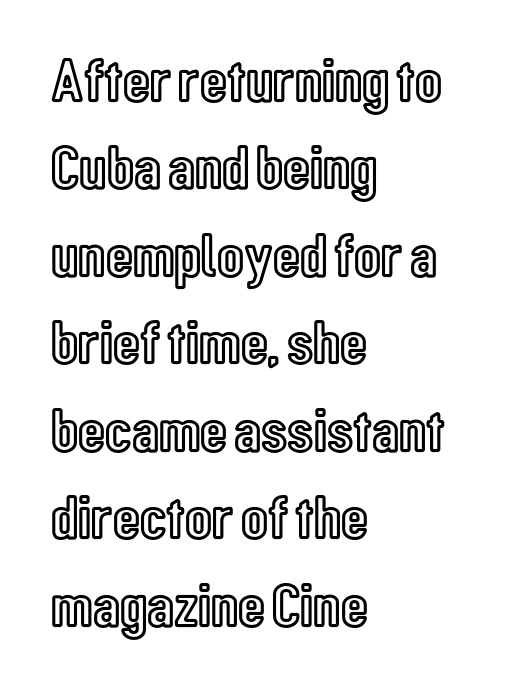
The image shows 62 px condensed type, upright; set left-aligned, normal line spacing (1.41x), normal letter spacing, not underlined; a medium x-height.
